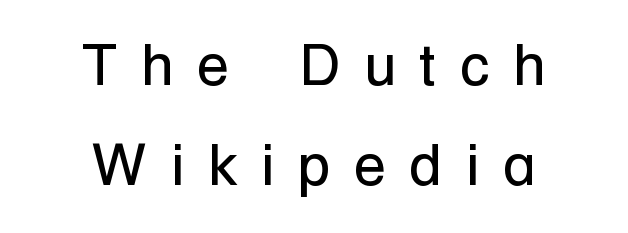
The specimen reads as upright at a glance. The paragraph has two soft edges and a firm central axis. Descender tails drop into unmarked territory. These lines are composed in type without serifs. The letters look calm and open, with moderate or lighter stems.
